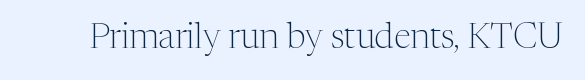
The image shows 35 px light serif type, upright; set normal letter spacing, not underlined; medium stroke contrast and a medium x-height.
